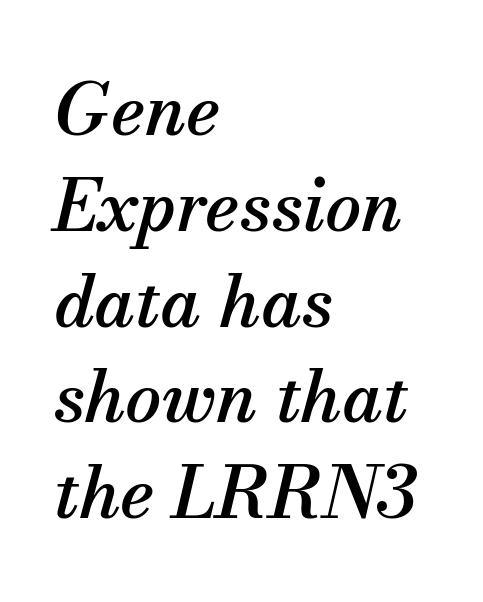
Q: Is the text italic (slanted)? A: Yes, it leans right by about 13 degrees.
Q: Is the typeface a serif or a sans-serif typeface? A: Serif.
Q: Is the text underlined? A: No.
Q: How is the paragraph aligned? A: Left-aligned.
Q: Is the spacing between letters normal or unusually wide? A: Normal.
Q: Is the spacing between lines tight, normal or loose? A: Normal.
Q: Width (condensed, normal, or wide)? A: Normal.
Q: Stroke contrast? A: Medium.
Q: x-height? A: Small.
Q: Monospaced? A: No.
